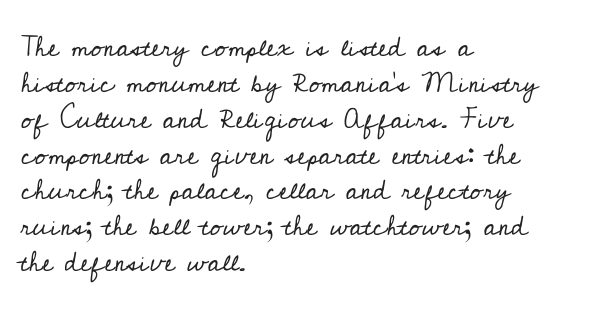
{"serif": "yes", "bold": "no", "weight": "regular", "width": "normal", "stroke_contrast": "low", "x_height": "small", "monospaced": "no", "underline": "no", "align": "left", "line_spacing": "normal", "line_spacing_ratio": 1.28, "letter_spacing": "normal", "letter_spacing_em": 0.0, "glyph_px": 28}
